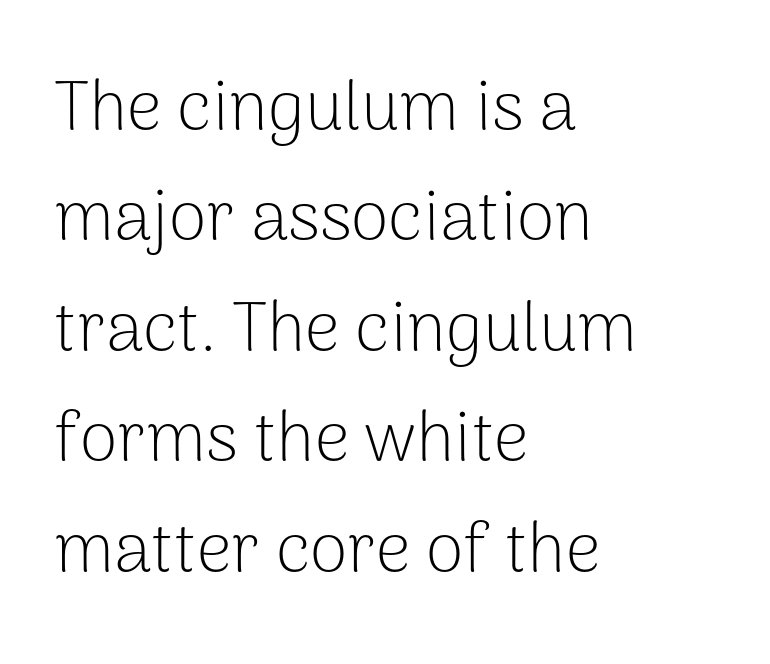
The image shows 69 px light sans-serif type, upright; set left-aligned, normal line spacing (1.6x), normal letter spacing, not underlined; low stroke contrast and a medium x-height.
